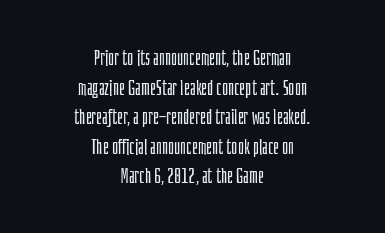
{"italic": "no", "bold": "no", "underline": "no", "align": "center", "line_spacing": "normal", "line_spacing_ratio": 1.41, "letter_spacing": "normal", "letter_spacing_em": 0.0, "glyph_px": 21}
